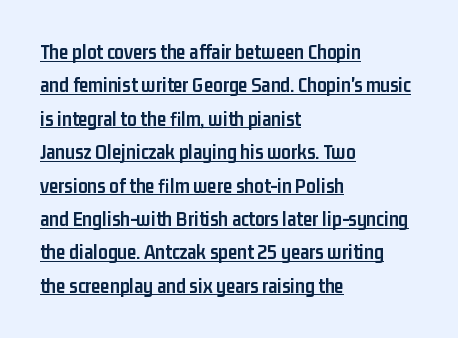
The image shows 21 px bold type, upright; set left-aligned, normal line spacing (1.59x), normal letter spacing, underlined.
